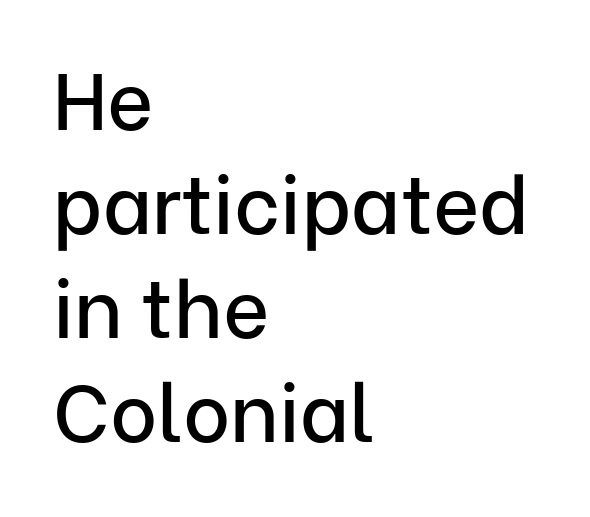
The image shows 80 px sans-serif type, upright; set left-aligned, normal line spacing (1.3x), normal letter spacing, not underlined; low stroke contrast and a medium x-height.
